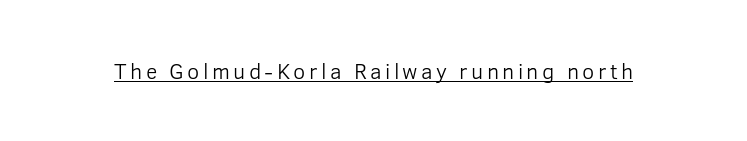
The image shows 22 px text type, upright; set underlined.
